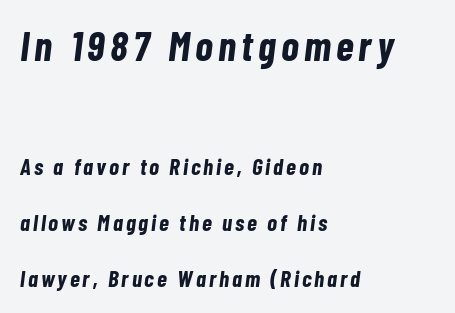
The image shows 41 px bold, condensed type, italic (leaning right); set left-aligned, loose line spacing (2.43x), not underlined; the first (top) block is 1.78x larger; low stroke contrast and a medium x-height.
